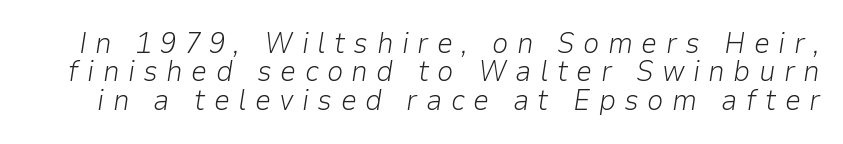
{"italic": "yes", "lean": "right", "slant_degrees": 9, "bold": "no", "weight": "light", "width": "normal", "stroke_contrast": "low", "x_height": "medium", "monospaced": "no", "underline": "no", "line_spacing": "tight", "line_spacing_ratio": 0.98, "letter_spacing": "wide", "letter_spacing_em": 0.29, "glyph_px": 29}
